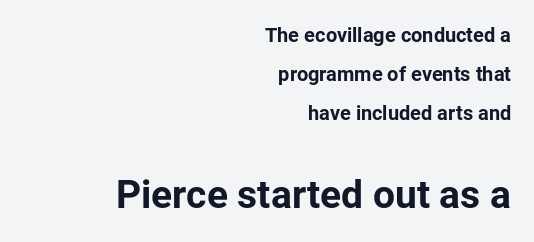
Q: Is the text bold? A: Yes.
Q: Is the text italic (slanted)? A: No, it is upright.
Q: Is the typeface a serif or a sans-serif typeface? A: Sans-serif.
Q: Is the text underlined? A: No.
Q: How is the paragraph aligned? A: Right-aligned.
Q: Is the spacing between letters normal or unusually wide? A: Normal.
Q: Is the spacing between lines tight, normal or loose? A: Loose.
Q: Which block of text is set in a larger size, the first (top) or the second (bottom)? A: The second (bottom) one.
Q: Width (condensed, normal, or wide)? A: Normal.
Q: Stroke contrast? A: Low.
Q: x-height? A: Medium.
Q: Monospaced? A: No.
